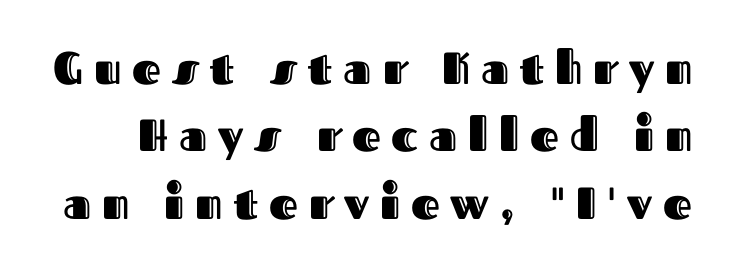
Characters follow at a spacing far wider than the type designer built in. Rendered with straight, roman letterforms. Leading matches the norm, producing a regular column. Check the space under the baseline: it is left empty. Proportional: the letters do not fall into vertical columns.
